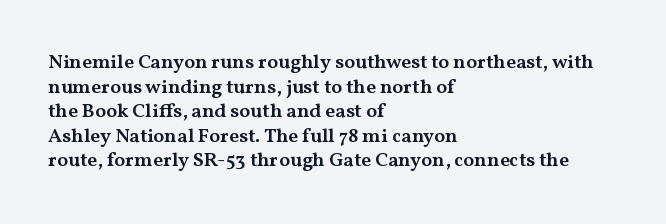
Characters follow at the spacing the type designer built in. The specimen reads as upright at a glance. The specimen omits any rule beneath the text block's lines. Short and long lines alike share a common starting point at left. Notice the strokes are somewhat thickened but not fully heavy: this is a semibold.
